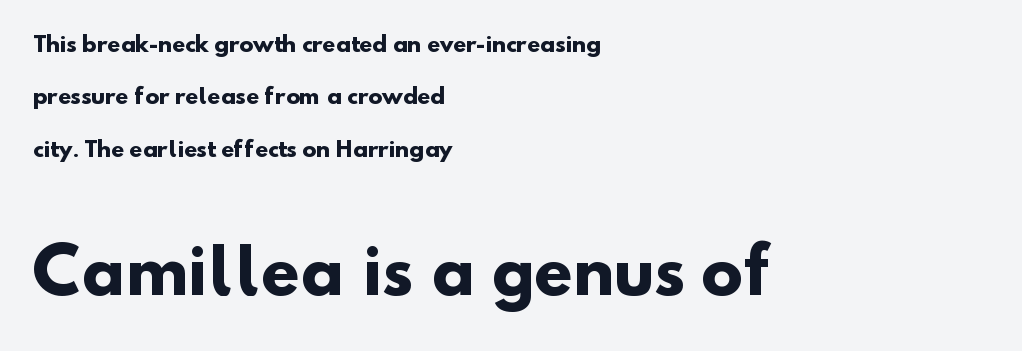
{"serif": "no", "bold": "yes", "weight": "heavy", "width": "normal", "stroke_contrast": "low", "x_height": "small", "monospaced": "no", "underline": "no", "align": "left", "line_spacing": "loose", "line_spacing_ratio": 2.49, "letter_spacing": "normal", "letter_spacing_em": 0.0, "larger_block": "second", "size_ratio": 2.95, "glyph_px": 62}
